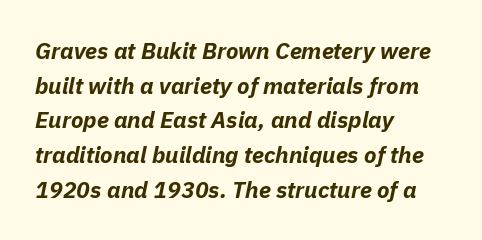
{"italic": "yes", "lean": "right", "slant_degrees": 11, "bold": "yes", "underline": "no", "align": "left", "line_spacing": "normal", "line_spacing_ratio": 1.51, "letter_spacing": "normal", "letter_spacing_em": 0.0, "glyph_px": 23}
